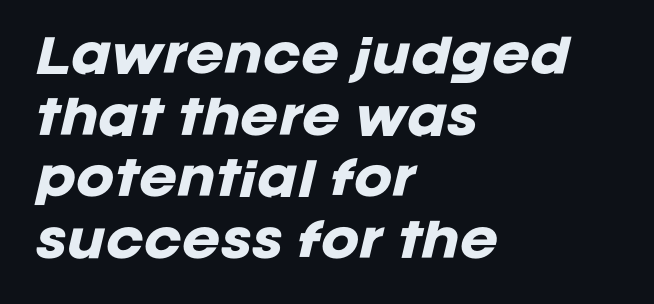
Is the type bold? Yes — the strokes are clearly thick and heavy. Is this a fixed-width face? No — the glyphs have proportional, varying widths. The rows are spaced the way most documents space them. This sample is left-justified, so line endings fall wherever the words run out. These lines keep a tight, regular rhythm from letter to letter. Characters are canted at an angle relative to the baseline's perpendicular.
